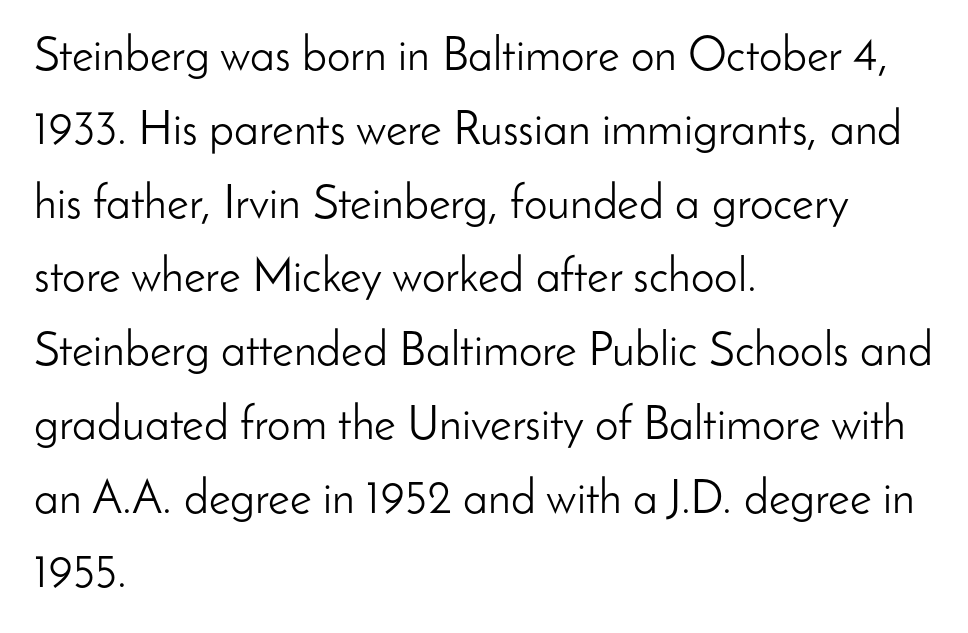
Q: Is the text bold? A: No.
Q: Is the text italic (slanted)? A: No, it is upright.
Q: Is the typeface a serif or a sans-serif typeface? A: Sans-serif.
Q: Is the text underlined? A: No.
Q: How is the paragraph aligned? A: Left-aligned.
Q: Is the spacing between letters normal or unusually wide? A: Normal.
Q: Is the spacing between lines tight, normal or loose? A: Normal.
Q: Width (condensed, normal, or wide)? A: Normal.
Q: Stroke contrast? A: Low.
Q: x-height? A: Small.
Q: Monospaced? A: No.
